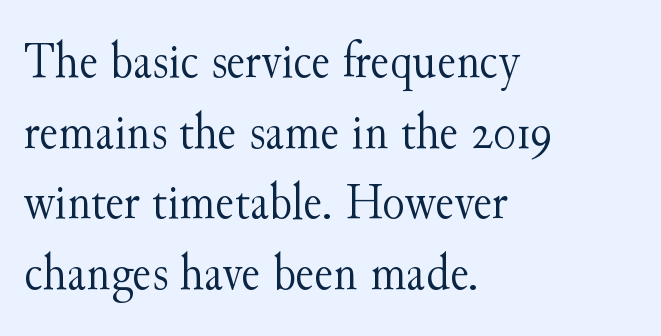
Horizontally, the lines are justified to the leading edge only. Posture: upright roman. No extra tracking has been applied to these lines. The strip under each line holds only bare page. Is this a fixed-width face? No — the glyphs have proportional, varying widths.
